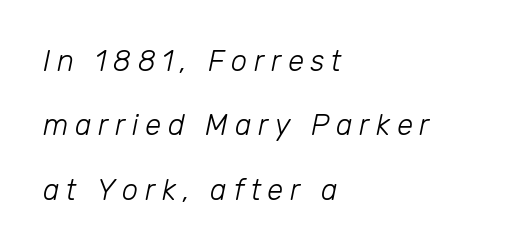
{"italic": "yes", "lean": "right", "slant_degrees": 12, "bold": "no", "weight": "light", "width": "normal", "stroke_contrast": "low", "x_height": "medium", "monospaced": "no", "underline": "no", "align": "left", "line_spacing": "loose", "line_spacing_ratio": 2.22, "letter_spacing": "wide", "letter_spacing_em": 0.23, "glyph_px": 29}
